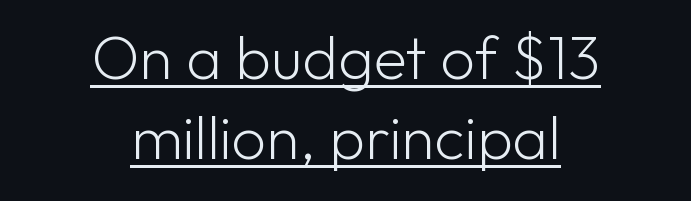
The image shows 61 px light sans-serif type, upright; set centered, normal line spacing (1.31x), normal letter spacing, underlined; low stroke contrast and a medium x-height.
